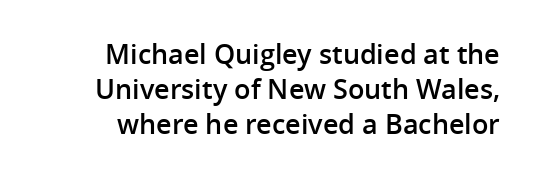
The image shows 27 px text type, upright; set right-aligned, normal line spacing (1.3x), normal letter spacing, not underlined.
